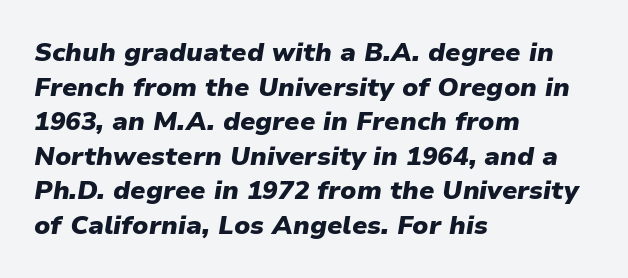
The image shows 26 px bold type, italic (leaning right); set left-aligned, normal line spacing (1.33x), normal letter spacing, not underlined.
